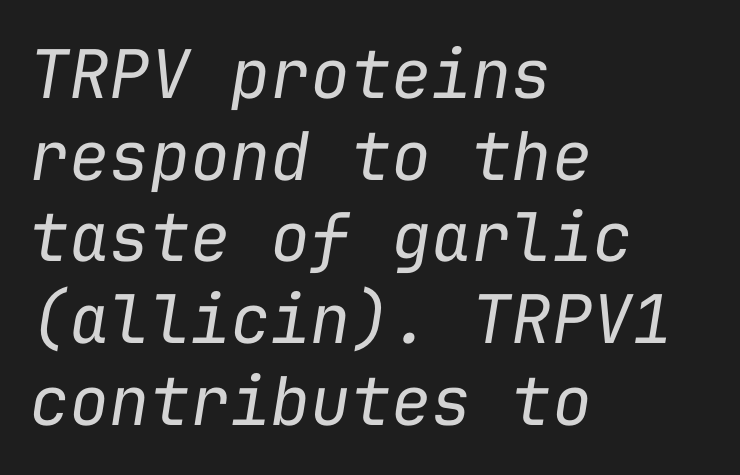
Clear beneath every line of the passage. The passage is arranged the way most books set body copy — flush left. Monospaced: the letters line up in strict vertical columns. No heavy texture on the line: the type isn't bold.
